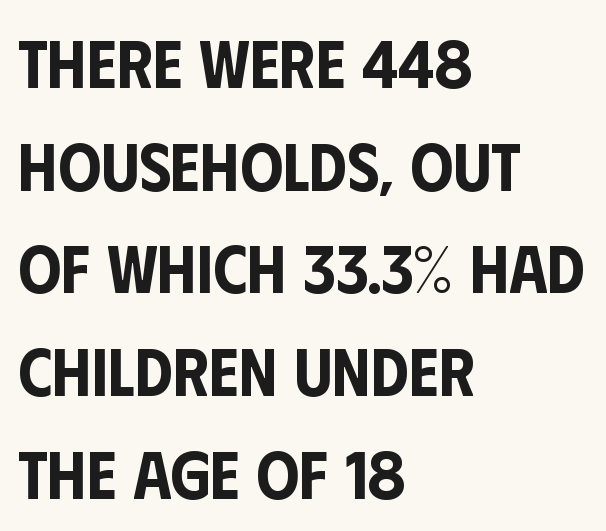
The image shows 68 px condensed sans-serif type, upright; set left-aligned, normal line spacing (1.51x), normal letter spacing, not underlined; low stroke contrast and a large x-height.
